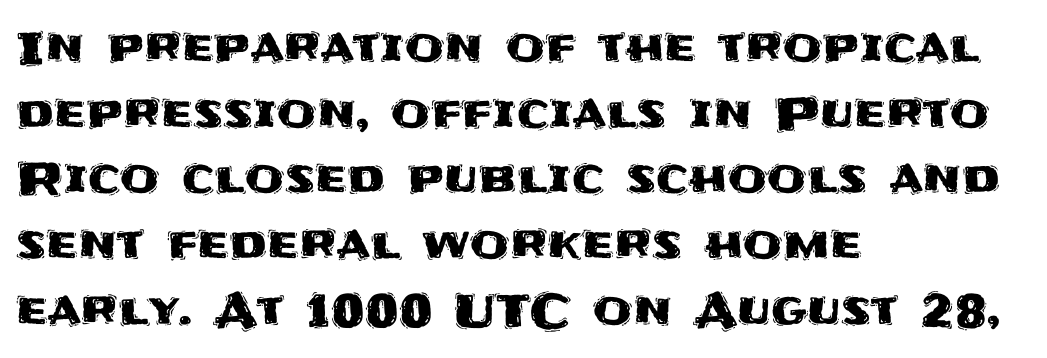
Proportional: the letters do not fall into vertical columns. Each row of text sits above clean, open space. Quick note: not italic, upright. One glance says typical: line gaps are just what's usual.
